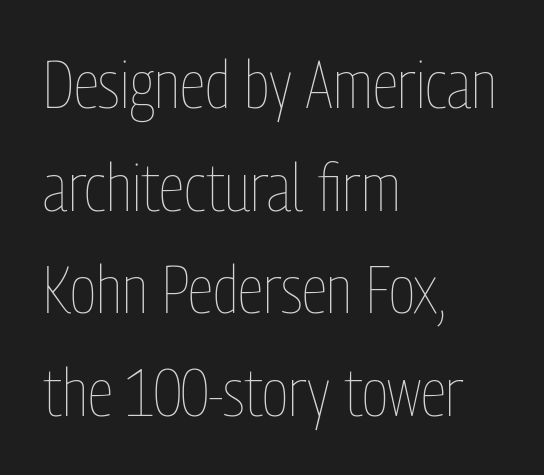
The image shows 67 px thin, condensed type, upright; set left-aligned, normal line spacing (1.53x), normal letter spacing, not underlined; low stroke contrast and a medium x-height.
